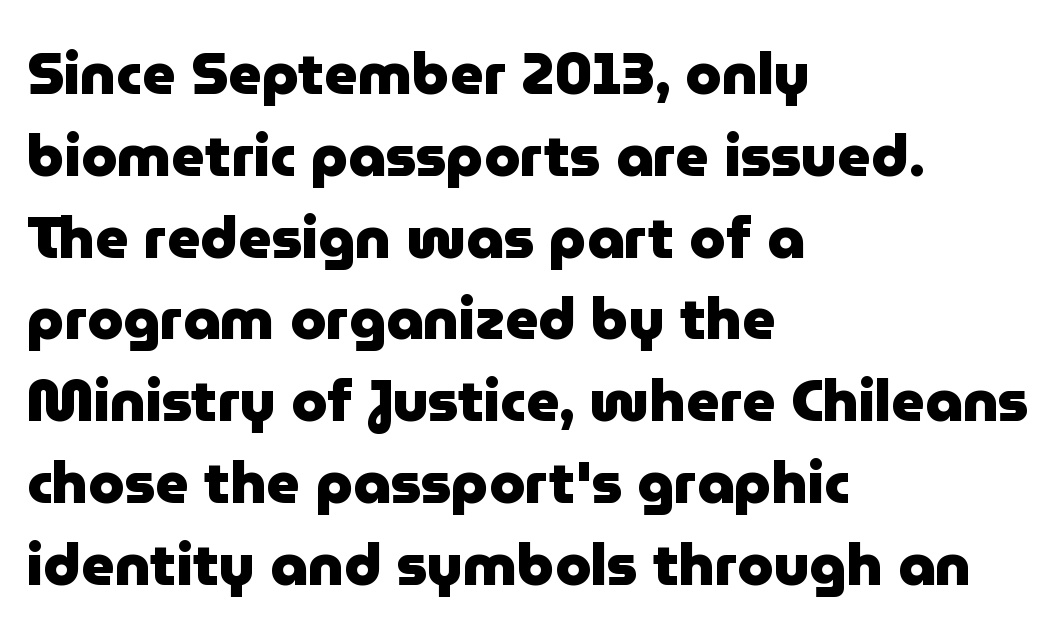
In terms of letterspacing, this is plain default setting. This rendering employs a face without finishing strokes, i.e., a sans-serif. Any mark beneath the type? The region is blank. Looks like regular typesetting: each glyph gets only the width it needs. Look at the stroke-to-counter ratio: heavy, a bold.
